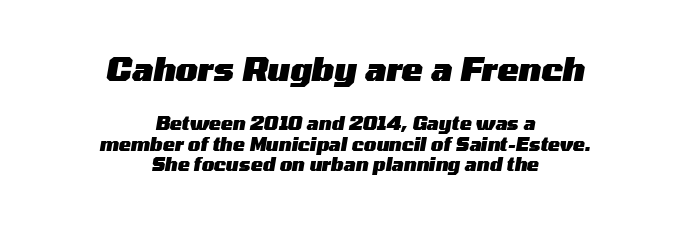
The image shows 32 px heavy, wide type, italic (leaning right); set centered, line spacing 1.16x, normal letter spacing, not underlined; the first (top) block is 1.78x larger; medium stroke contrast and a medium x-height.
